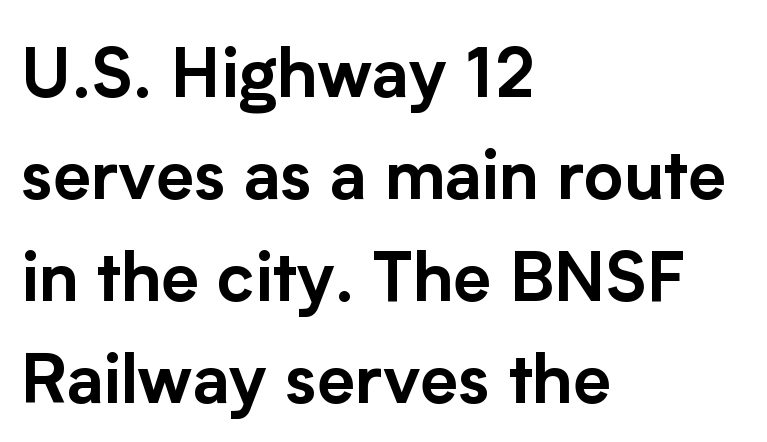
{"serif": "no", "italic": "no", "width": "normal", "stroke_contrast": "low", "x_height": "medium", "monospaced": "no", "underline": "no", "align": "left", "line_spacing": "normal", "line_spacing_ratio": 1.5, "letter_spacing": "normal", "letter_spacing_em": 0.0, "glyph_px": 68}
